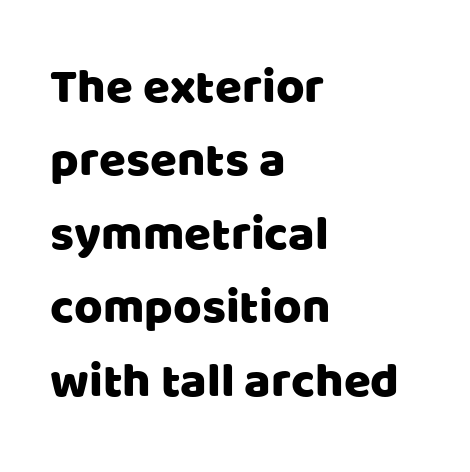
Q: Is the text italic (slanted)? A: No, it is upright.
Q: Is the typeface a serif or a sans-serif typeface? A: Sans-serif.
Q: Is the text underlined? A: No.
Q: How is the paragraph aligned? A: Left-aligned.
Q: Is the spacing between letters normal or unusually wide? A: Normal.
Q: Is the spacing between lines tight, normal or loose? A: Normal.
Q: Width (condensed, normal, or wide)? A: Normal.
Q: Stroke contrast? A: Low.
Q: x-height? A: Large.
Q: Monospaced? A: No.
